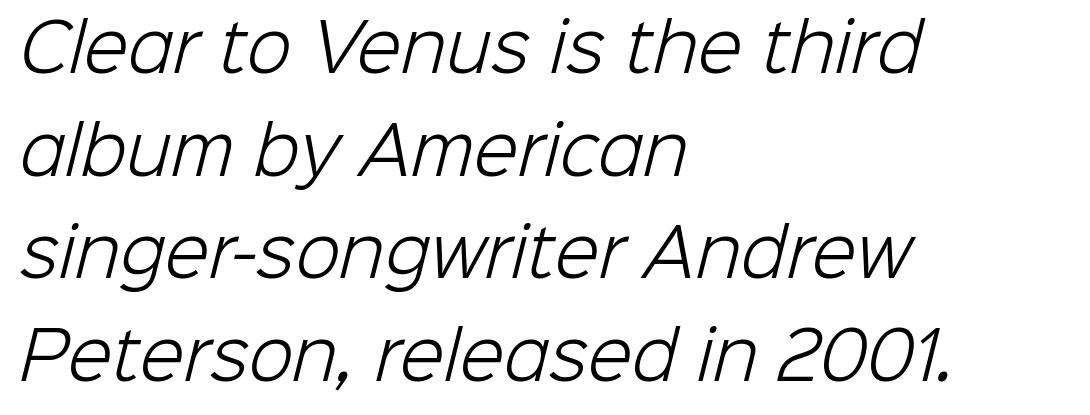
The cut favours lightness, reaching ordinary text weight at its darkest. The passage shown has conventional tracking throughout. The rendering uses a moderate line-height, typical for paragraphs. Proportional: the letters do not fall into vertical columns.
